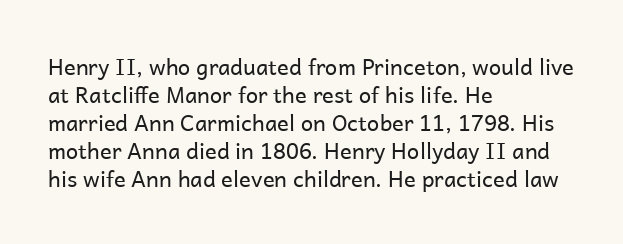
Q: Is the text bold? A: No.
Q: Is the text italic (slanted)? A: No, it is upright.
Q: Is the text underlined? A: No.
Q: How is the paragraph aligned? A: Left-aligned.
Q: Is the spacing between letters normal or unusually wide? A: Normal.
Q: Is the spacing between lines tight, normal or loose? A: Normal.
